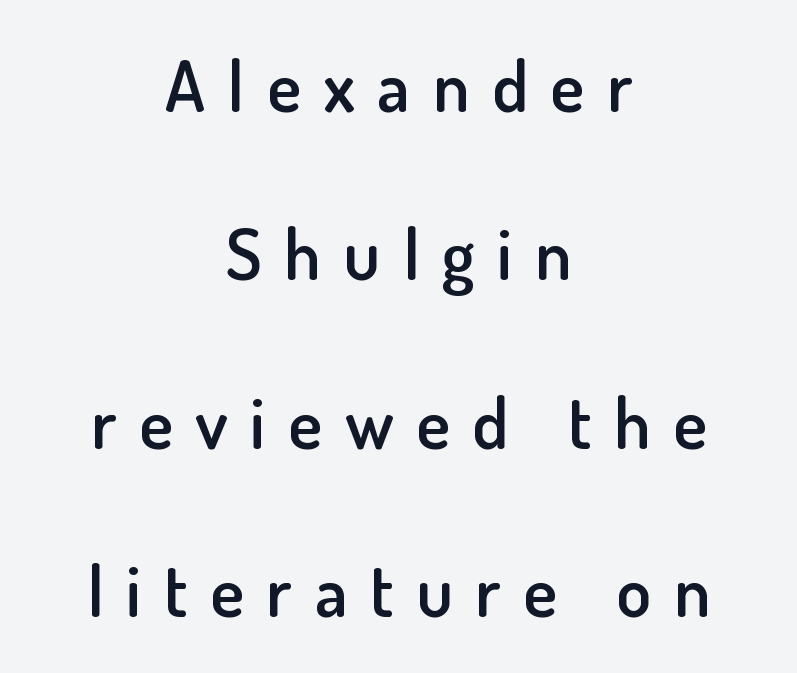
{"serif": "no", "italic": "no", "bold": "semi", "weight": "semibold", "width": "normal", "stroke_contrast": "low", "x_height": "small", "monospaced": "no", "underline": "no", "align": "center", "line_spacing": "loose", "line_spacing_ratio": 2.37, "letter_spacing": "wide", "letter_spacing_em": 0.32, "glyph_px": 71}
